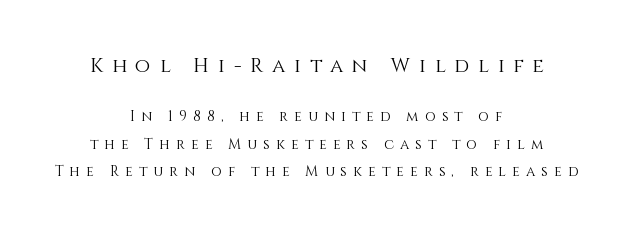
{"italic": "no", "bold": "no", "underline": "no", "align": "center", "line_spacing": "loose", "line_spacing_ratio": 1.96, "letter_spacing": "wide", "letter_spacing_em": 0.44, "larger_block": "first", "size_ratio": 1.43, "glyph_px": 20}
